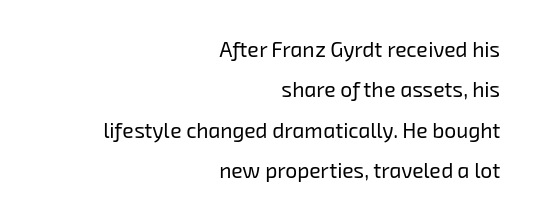
Observe the ordinary spacing: letters are neighbours, not strangers. This sample trades compactness for vertical openness between lines. Caption: face not bold, strokes unweighted. The zone under the glyphs is completely vacant.
